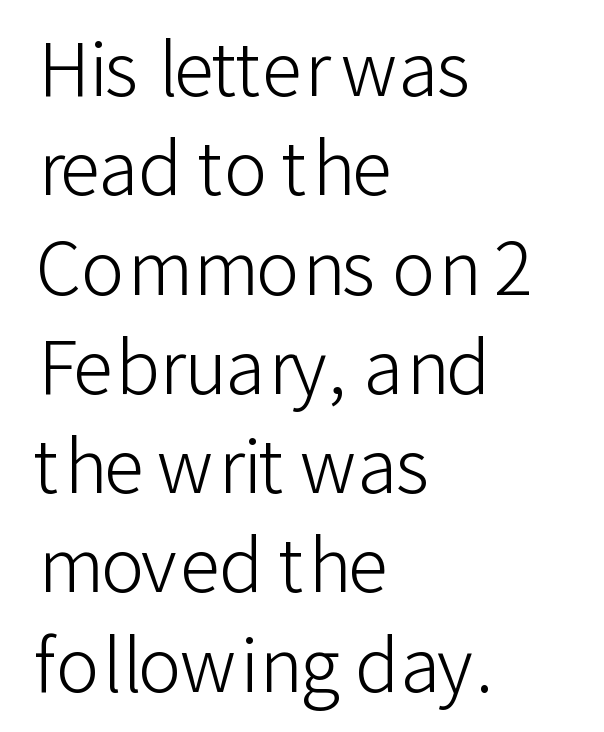
The image shows 73 px light sans-serif type, upright; set left-aligned, normal line spacing (1.36x), normal letter spacing, not underlined; low stroke contrast and a medium x-height.
